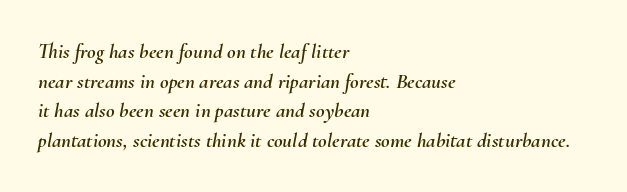
The image shows 21 px text type, italic (leaning right); set left-aligned, normal line spacing (1.41x), normal letter spacing, not underlined.
